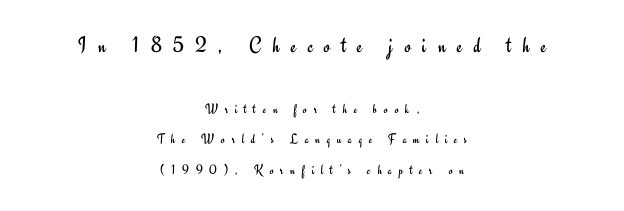
Plain, unruled lines of type. Notice how the passage keeps no hard edge, just a central spine. The rendering shrinks the type as you move from the upper chunk to the lower. What's the leading like? Stretched, with rows far apart. Loose tracking; the words dissolve into strings of separated letters.
